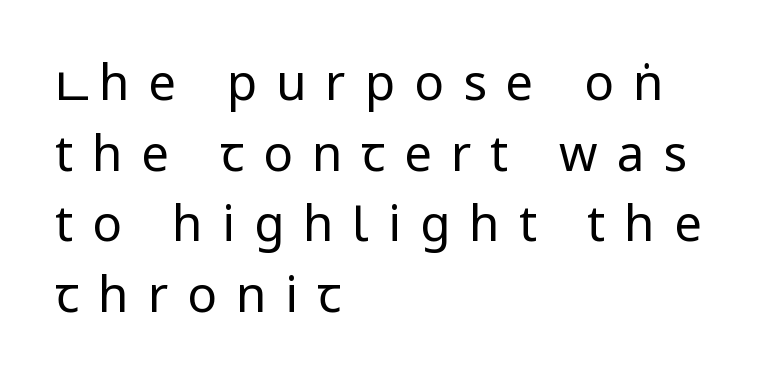
Q: Is the text bold? A: No.
Q: Is the text italic (slanted)? A: No, it is upright.
Q: Is the typeface a serif or a sans-serif typeface? A: Sans-serif.
Q: Is the text underlined? A: No.
Q: How is the paragraph aligned? A: Left-aligned.
Q: Is the spacing between letters normal or unusually wide? A: Unusually wide.
Q: Is the spacing between lines tight, normal or loose? A: Normal.
Q: Width (condensed, normal, or wide)? A: Condensed.
Q: Stroke contrast? A: Low.
Q: x-height? A: Large.
Q: Monospaced? A: No.
